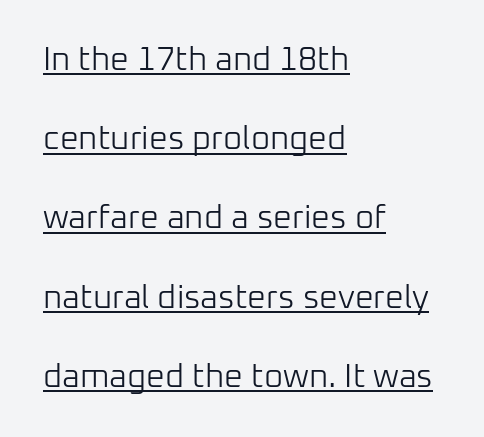
Q: Is the text bold? A: No.
Q: Is the text italic (slanted)? A: No, it is upright.
Q: Is the typeface a serif or a sans-serif typeface? A: Sans-serif.
Q: Is the text underlined? A: Yes.
Q: How is the paragraph aligned? A: Left-aligned.
Q: Is the spacing between letters normal or unusually wide? A: Normal.
Q: Is the spacing between lines tight, normal or loose? A: Loose.
Q: Width (condensed, normal, or wide)? A: Normal.
Q: Stroke contrast? A: Low.
Q: x-height? A: Medium.
Q: Monospaced? A: No.
